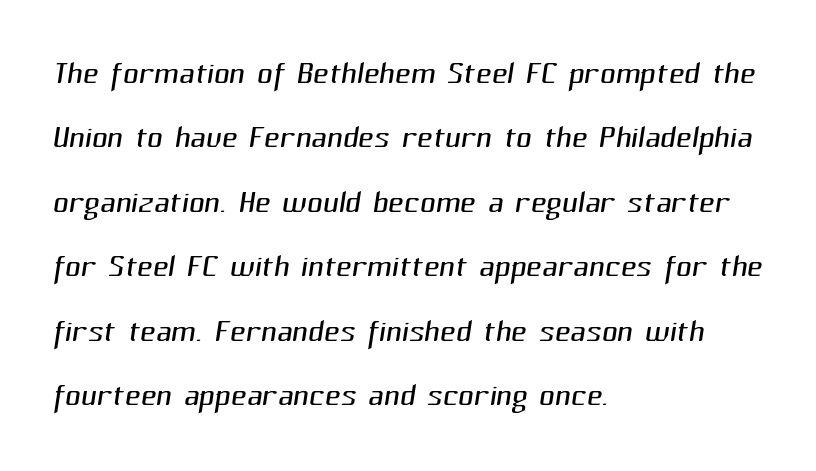
Q: Is the text bold? A: No.
Q: Is the typeface a serif or a sans-serif typeface? A: Sans-serif.
Q: Is the text underlined? A: No.
Q: How is the paragraph aligned? A: Left-aligned.
Q: Is the spacing between letters normal or unusually wide? A: Normal.
Q: Is the spacing between lines tight, normal or loose? A: Normal.
Q: Width (condensed, normal, or wide)? A: Normal.
Q: Stroke contrast? A: Medium.
Q: x-height? A: Medium.
Q: Monospaced? A: No.
